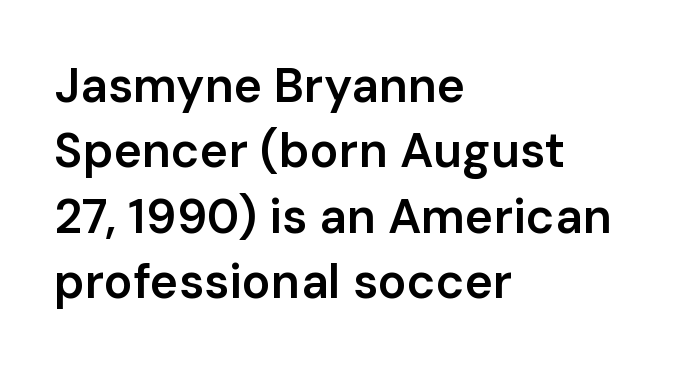
How are the letters spaced? Ordinarily, with no added tracking. It's the straight-up-and-down kind of type. Spacing verdict: proportional, widths tailored to each character. Bare-footed words on every line. These lines are set flush left with a ragged right edge.
